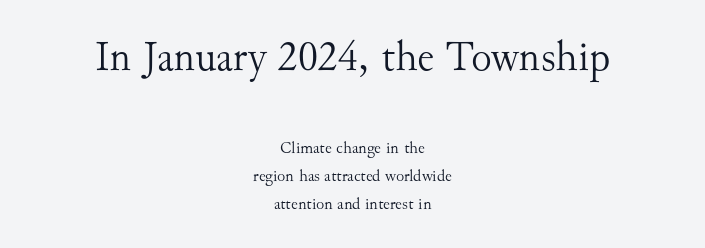
Q: Is the text bold? A: No.
Q: Is the text italic (slanted)? A: No, it is upright.
Q: Is the typeface a serif or a sans-serif typeface? A: Serif.
Q: Is the text underlined? A: No.
Q: How is the paragraph aligned? A: Centered.
Q: Is the spacing between letters normal or unusually wide? A: Normal.
Q: Is the spacing between lines tight, normal or loose? A: Normal.
Q: Which block of text is set in a larger size, the first (top) or the second (bottom)? A: The first (top) one.
Q: Width (condensed, normal, or wide)? A: Normal.
Q: Stroke contrast? A: Medium.
Q: x-height? A: Small.
Q: Monospaced? A: No.
